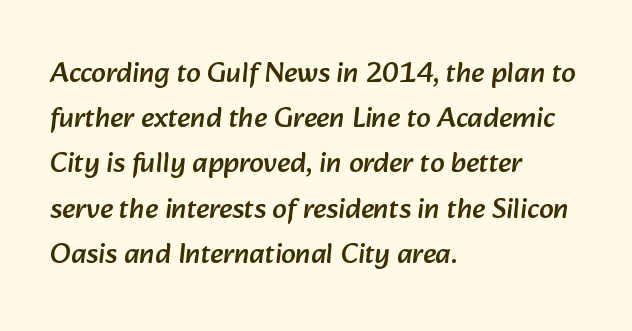
{"serif": "no", "width": "normal", "stroke_contrast": "low", "x_height": "medium", "monospaced": "no", "underline": "no", "align": "left", "line_spacing": "normal", "line_spacing_ratio": 1.56, "letter_spacing": "normal", "letter_spacing_em": 0.0, "glyph_px": 29}
